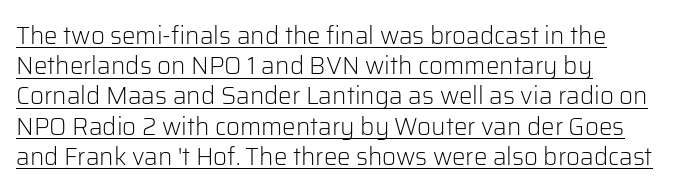
{"italic": "no", "bold": "no", "underline": "yes", "align": "left", "line_spacing": "normal", "line_spacing_ratio": 1.26, "letter_spacing": "normal", "letter_spacing_em": 0.0, "glyph_px": 24}
